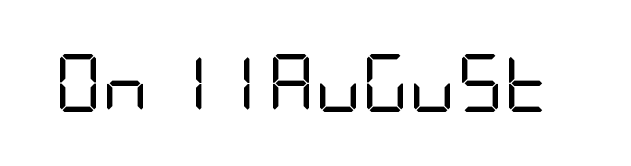
The image shows 58 px regular-weight, condensed sans-serif type, upright; set normal letter spacing, not underlined; low stroke contrast and a large x-height.
